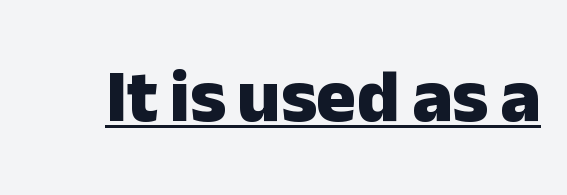
Q: Is the text bold? A: Yes.
Q: Is the text italic (slanted)? A: No, it is upright.
Q: Is the typeface a serif or a sans-serif typeface? A: Sans-serif.
Q: Is the text underlined? A: Yes.
Q: Is the spacing between letters normal or unusually wide? A: Normal.
Q: Width (condensed, normal, or wide)? A: Normal.
Q: Stroke contrast? A: Low.
Q: x-height? A: Medium.
Q: Monospaced? A: No.
